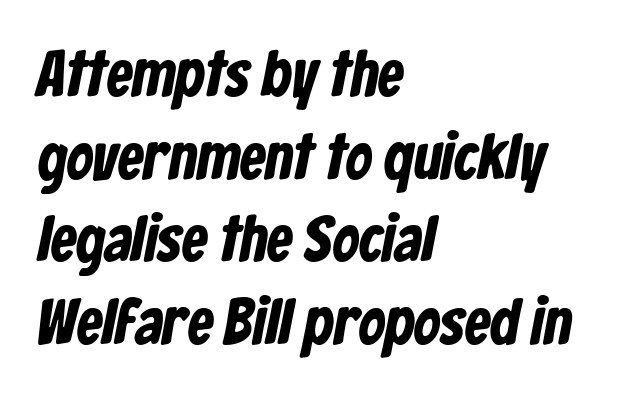
Q: Is the text bold? A: Yes.
Q: Is the typeface a serif or a sans-serif typeface? A: Sans-serif.
Q: Is the text underlined? A: No.
Q: How is the paragraph aligned? A: Left-aligned.
Q: Is the spacing between letters normal or unusually wide? A: Normal.
Q: Is the spacing between lines tight, normal or loose? A: Normal.
Q: Width (condensed, normal, or wide)? A: Condensed.
Q: Stroke contrast? A: Low.
Q: x-height? A: Medium.
Q: Monospaced? A: No.
